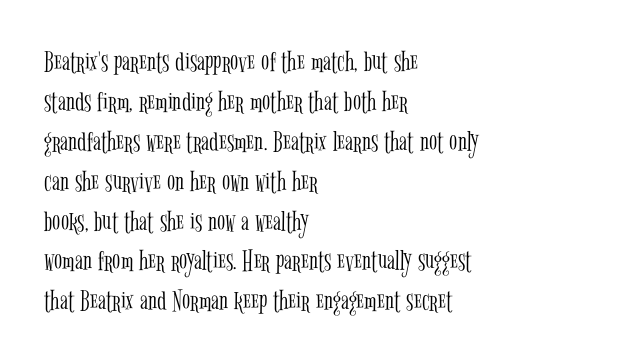
{"serif": "yes", "italic": "no", "bold": "no", "weight": "light", "width": "condensed", "stroke_contrast": "low", "x_height": "medium", "monospaced": "no", "underline": "no", "align": "left", "line_spacing": "normal", "line_spacing_ratio": 1.33, "letter_spacing": "normal", "letter_spacing_em": 0.0, "glyph_px": 30}
